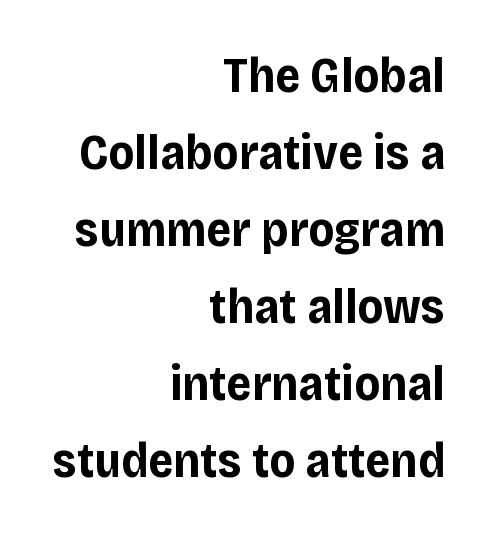
{"serif": "no", "italic": "no", "bold": "yes", "weight": "bold", "width": "normal", "stroke_contrast": "low", "x_height": "large", "monospaced": "no", "underline": "no", "align": "right", "line_spacing": "normal", "line_spacing_ratio": 1.57, "letter_spacing": "normal", "letter_spacing_em": 0.0, "glyph_px": 49}
